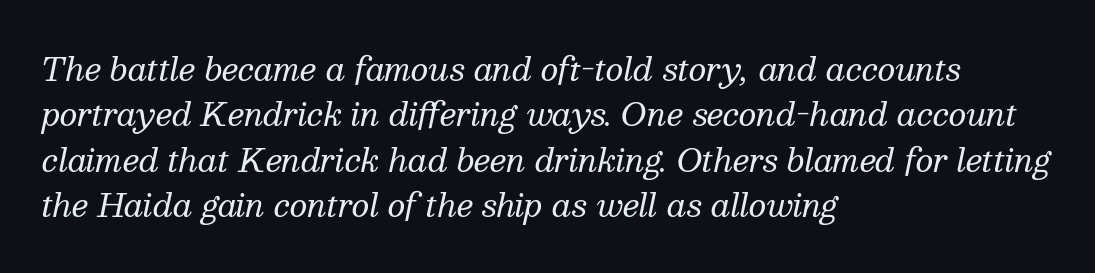
The letters are slanted; this is an italic face. Think of a printed novel: that variable character pitch is what you see here. What's the leading like? Ordinary, nothing unusual. Stroke mass is kept to a normal reading level or below. No word sits above an underline.
